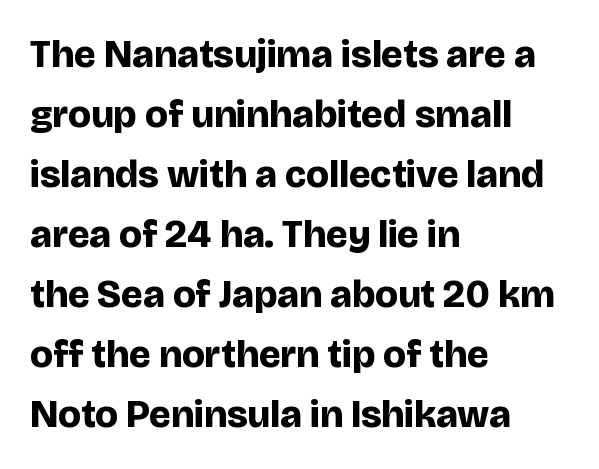
The image shows 39 px bold sans-serif type, upright; set left-aligned, normal line spacing (1.54x), normal letter spacing, not underlined; low stroke contrast and a large x-height.
